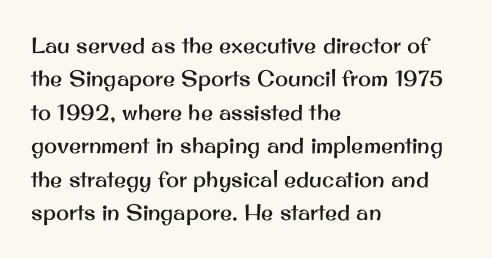
Q: Is the text italic (slanted)? A: No, it is upright.
Q: Is the text underlined? A: No.
Q: How is the paragraph aligned? A: Left-aligned.
Q: Is the spacing between letters normal or unusually wide? A: Normal.
Q: Is the spacing between lines tight, normal or loose? A: Normal.
